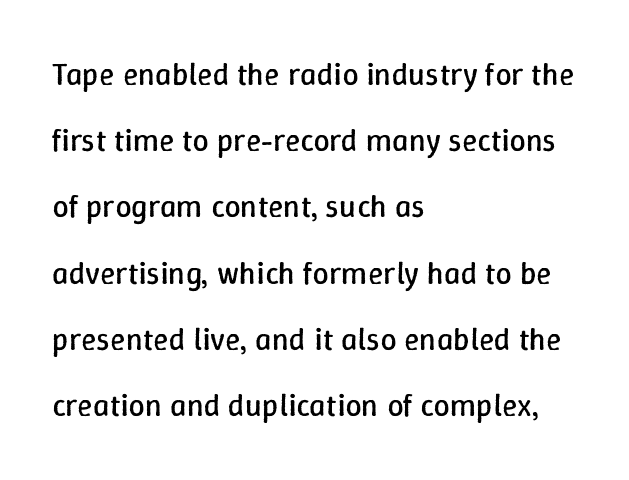
The image shows 32 px regular-weight type, upright; set left-aligned, loose line spacing (2.07x), normal letter spacing, not underlined; low stroke contrast and a medium x-height.
